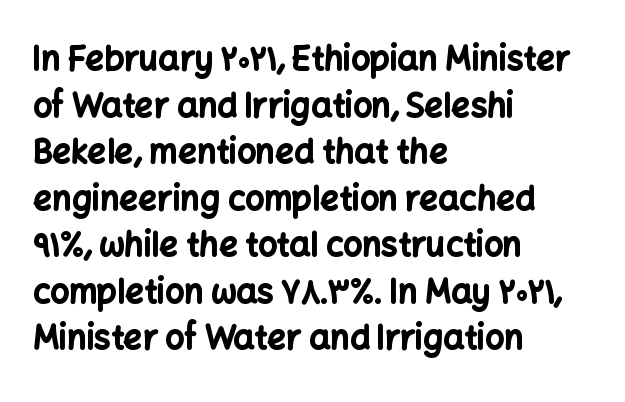
The image shows 33 px bold sans-serif type, upright; set left-aligned, normal line spacing (1.41x), normal letter spacing, not underlined; low stroke contrast and a medium x-height.
